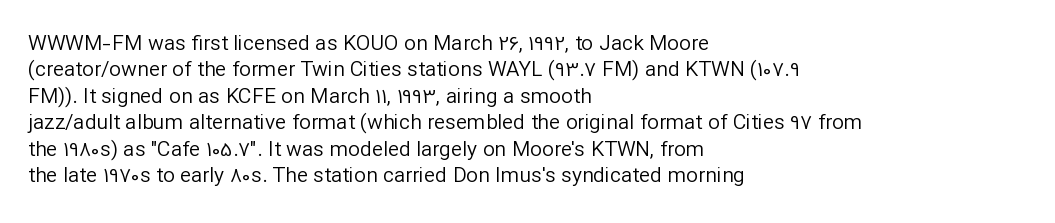
{"italic": "no", "bold": "no", "underline": "no", "align": "left", "line_spacing": "normal", "line_spacing_ratio": 1.26, "letter_spacing": "normal", "letter_spacing_em": 0.0, "glyph_px": 21}
